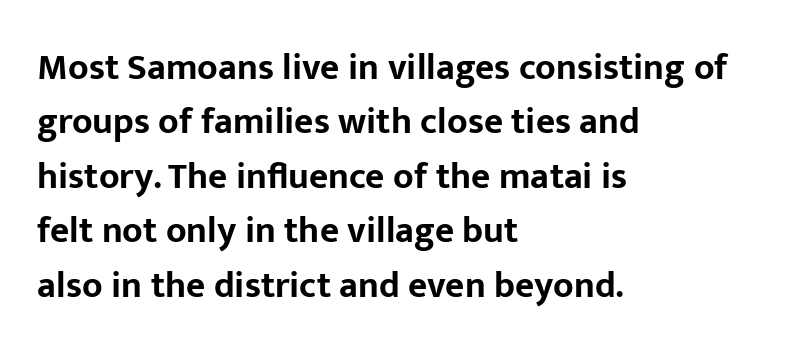
The image shows 37 px bold sans-serif type, upright; set left-aligned, normal line spacing (1.47x), normal letter spacing, not underlined; low stroke contrast and a medium x-height.
